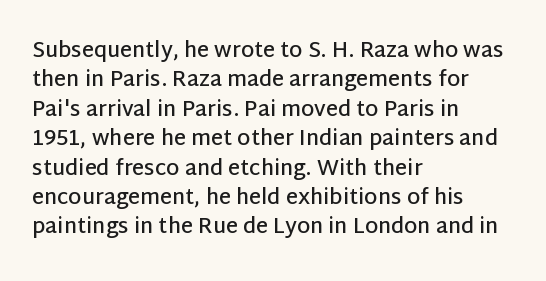
{"italic": "no", "bold": "semi", "underline": "no", "align": "left", "line_spacing": "normal", "line_spacing_ratio": 1.4, "letter_spacing": "normal", "letter_spacing_em": 0.0, "glyph_px": 21}
